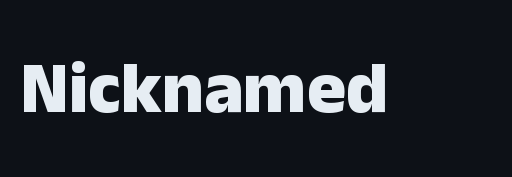
{"serif": "no", "italic": "no", "bold": "yes", "weight": "heavy", "width": "normal", "stroke_contrast": "low", "x_height": "medium", "monospaced": "no", "underline": "no", "letter_spacing": "normal", "letter_spacing_em": 0.0, "glyph_px": 73}
